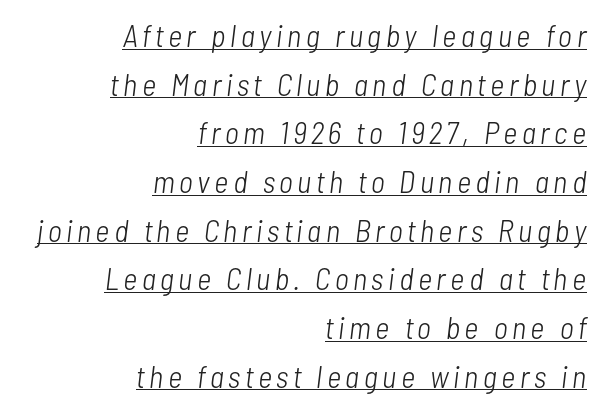
{"italic": "yes", "lean": "right", "slant_degrees": 7, "bold": "no", "weight": "light", "width": "condensed", "stroke_contrast": "low", "x_height": "medium", "monospaced": "no", "underline": "yes", "align": "right", "line_spacing": "normal", "line_spacing_ratio": 1.57, "glyph_px": 31}
